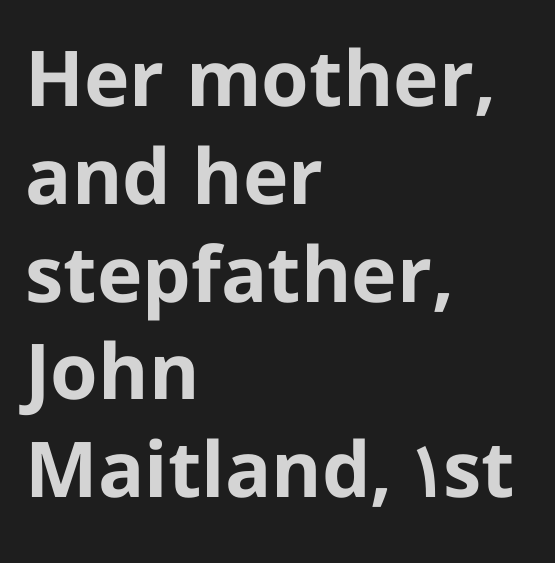
The image shows 77 px bold sans-serif type, upright; set left-aligned, normal line spacing (1.27x), normal letter spacing, not underlined; low stroke contrast and a medium x-height.
